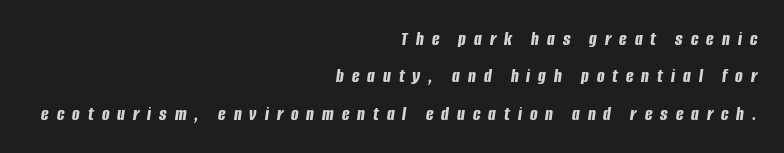
Q: Is the text bold? A: Yes.
Q: Is the text italic (slanted)? A: Yes, it leans right by about 8 degrees.
Q: Is the text underlined? A: No.
Q: How is the paragraph aligned? A: Right-aligned.
Q: Is the spacing between letters normal or unusually wide? A: Unusually wide.
